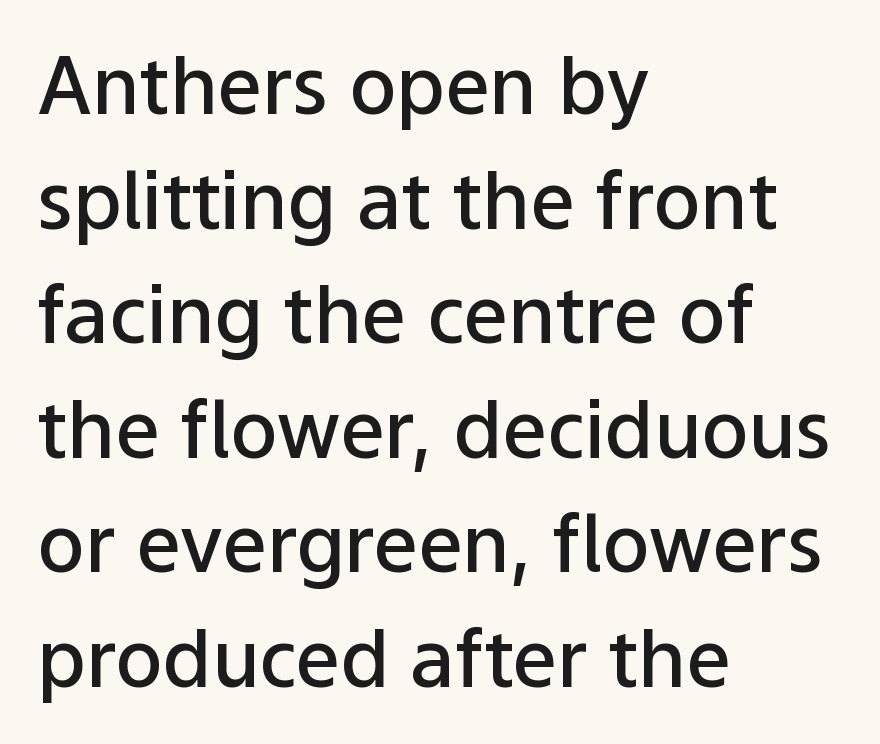
Q: Is the text bold? A: Semi-bold.
Q: Is the text italic (slanted)? A: No, it is upright.
Q: Is the typeface a serif or a sans-serif typeface? A: Sans-serif.
Q: Is the text underlined? A: No.
Q: How is the paragraph aligned? A: Left-aligned.
Q: Is the spacing between letters normal or unusually wide? A: Normal.
Q: Is the spacing between lines tight, normal or loose? A: Normal.
Q: Width (condensed, normal, or wide)? A: Normal.
Q: Stroke contrast? A: Low.
Q: x-height? A: Medium.
Q: Monospaced? A: No.
